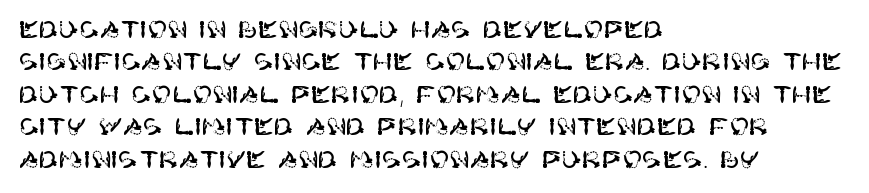
The image shows 24 px text type, upright; set left-aligned, normal line spacing (1.35x), normal letter spacing, not underlined.
